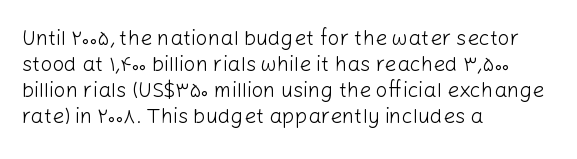
{"italic": "no", "bold": "no", "underline": "no", "align": "left", "line_spacing_ratio": 1.24, "letter_spacing": "normal", "letter_spacing_em": 0.0, "glyph_px": 21}
